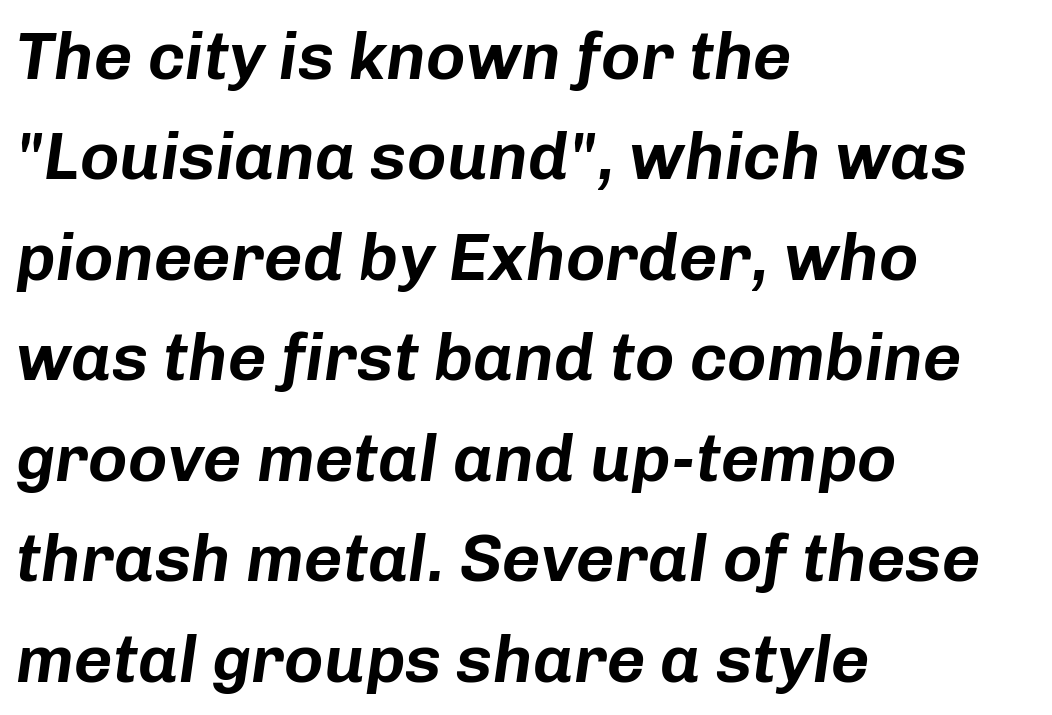
{"italic": "yes", "lean": "right", "slant_degrees": 8, "width": "normal", "stroke_contrast": "low", "x_height": "medium", "monospaced": "no", "underline": "no", "align": "left", "line_spacing": "normal", "line_spacing_ratio": 1.5, "letter_spacing": "normal", "letter_spacing_em": 0.0, "glyph_px": 67}
